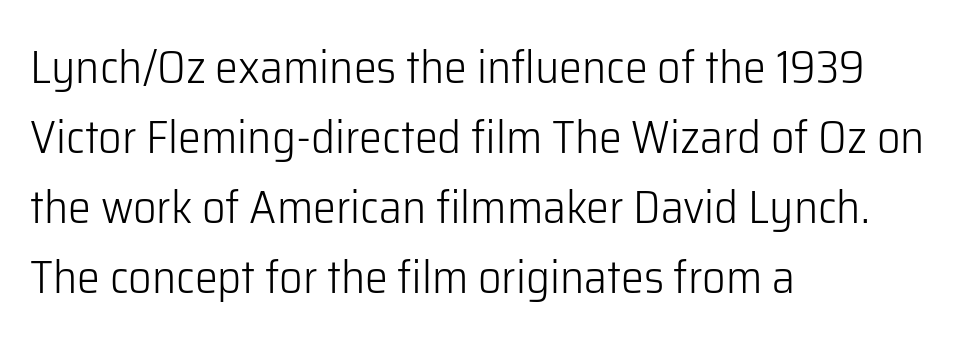
Q: Is the text bold? A: No.
Q: Is the text italic (slanted)? A: No, it is upright.
Q: Is the typeface a serif or a sans-serif typeface? A: Sans-serif.
Q: Is the text underlined? A: No.
Q: How is the paragraph aligned? A: Left-aligned.
Q: Is the spacing between letters normal or unusually wide? A: Normal.
Q: Is the spacing between lines tight, normal or loose? A: Normal.
Q: Width (condensed, normal, or wide)? A: Normal.
Q: Stroke contrast? A: Low.
Q: x-height? A: Medium.
Q: Monospaced? A: No.
